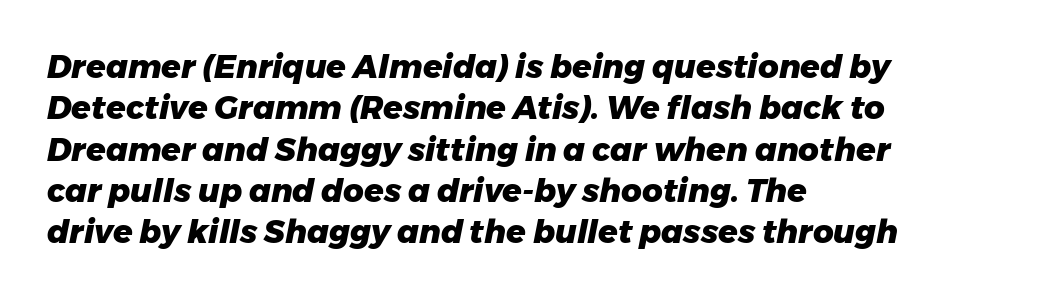
Decoration check: the copy has no underline. Is the letter spacing exaggerated? No — it looks like the ordinary default. Vertically, the passage feels balanced, rows spaced as you'd expect. The typesetter chose a ragged-right arrangement here. Note the varied advance widths — an 'i' is clearly narrower than an 'm'. Is the type bold? Yes — the strokes are clearly thick and heavy.
